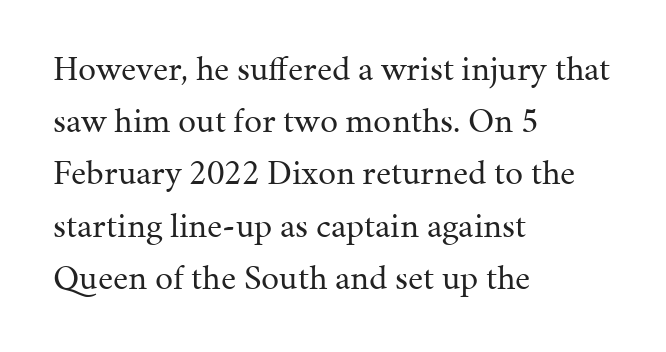
Plain, unruled lines of type. The rows are spaced the way most documents space them. Notice how the passage keeps a crisp vertical edge on the left only. The font sits on the lighter half of the weight spectrum, regular included. Designer's note — italics off, roman on. This sample has the flowing, uneven cadence of proportional lettering.
